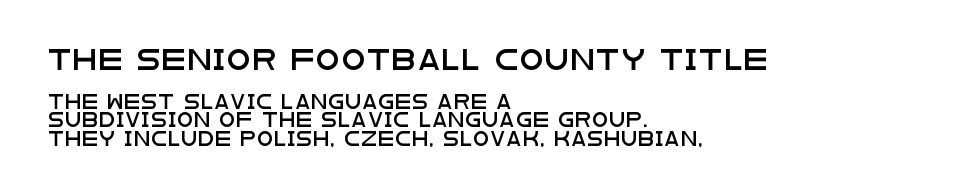
{"italic": "no", "underline": "no", "align": "left", "line_spacing": "normal", "line_spacing_ratio": 1.33, "larger_block": "first", "size_ratio": 1.5, "glyph_px": 21}
